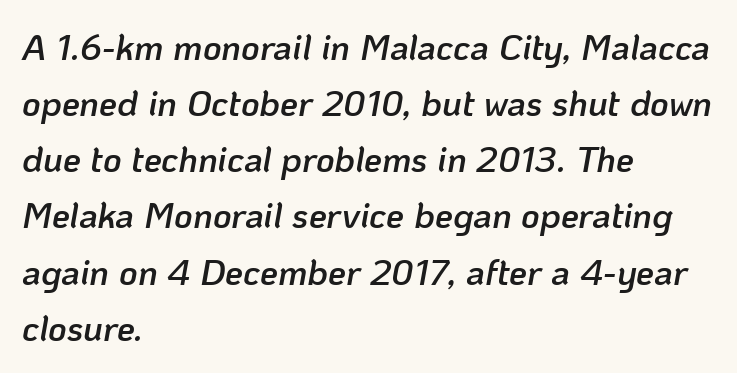
Q: Is the text bold? A: Semi-bold.
Q: Is the text italic (slanted)? A: Yes, it leans right by about 10 degrees.
Q: Is the text underlined? A: No.
Q: How is the paragraph aligned? A: Left-aligned.
Q: Is the spacing between letters normal or unusually wide? A: Normal.
Q: Is the spacing between lines tight, normal or loose? A: Normal.
Q: Width (condensed, normal, or wide)? A: Normal.
Q: Stroke contrast? A: Low.
Q: x-height? A: Medium.
Q: Monospaced? A: No.
